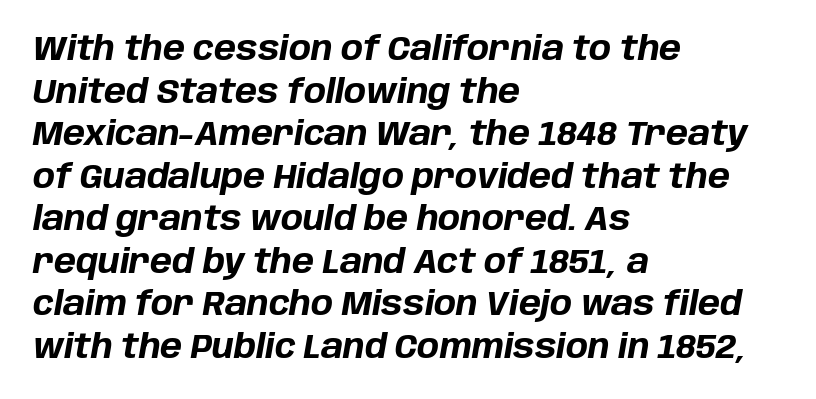
The image shows 33 px bold type, italic (leaning right); set left-aligned, normal line spacing (1.29x), normal letter spacing, not underlined; low stroke contrast and a large x-height.
